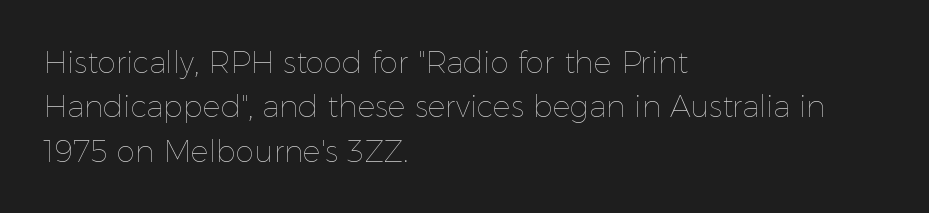
{"italic": "no", "bold": "no", "weight": "thin", "width": "normal", "x_height": "medium", "monospaced": "no", "underline": "no", "align": "left", "line_spacing": "normal", "line_spacing_ratio": 1.48, "letter_spacing": "normal", "letter_spacing_em": 0.0, "glyph_px": 30}
